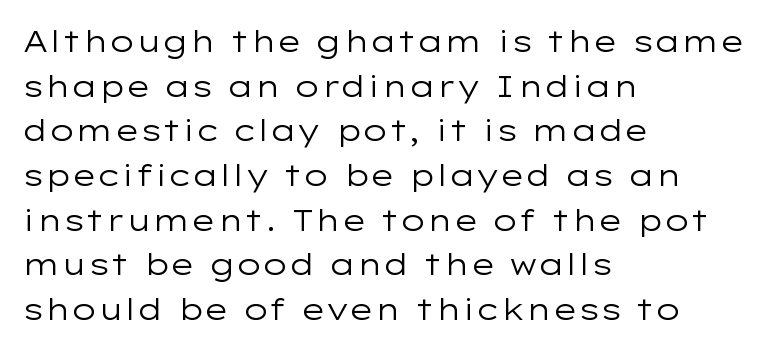
Q: Is the text bold? A: No.
Q: Is the text italic (slanted)? A: No, it is upright.
Q: Is the typeface a serif or a sans-serif typeface? A: Sans-serif.
Q: Is the text underlined? A: No.
Q: How is the paragraph aligned? A: Left-aligned.
Q: Is the spacing between letters normal or unusually wide? A: Normal.
Q: Is the spacing between lines tight, normal or loose? A: Normal.
Q: Width (condensed, normal, or wide)? A: Wide.
Q: Stroke contrast? A: Low.
Q: x-height? A: Medium.
Q: Monospaced? A: No.
